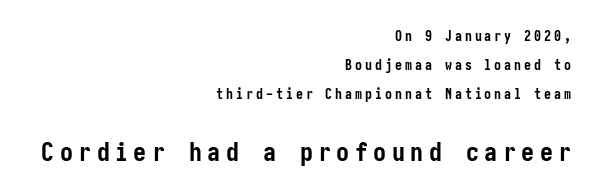
Q: Is the text bold? A: Yes.
Q: Is the text italic (slanted)? A: No, it is upright.
Q: Is the text underlined? A: No.
Q: How is the paragraph aligned? A: Right-aligned.
Q: Is the spacing between letters normal or unusually wide? A: Unusually wide.
Q: Is the spacing between lines tight, normal or loose? A: Loose.
Q: Which block of text is set in a larger size, the first (top) or the second (bottom)? A: The second (bottom) one.
